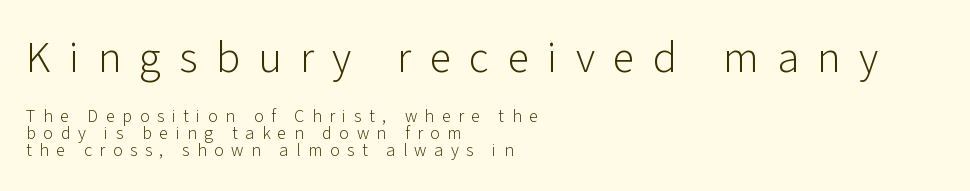
Font category for this specimen: sans-serif. The composition opens big and finishes small. Is the stroke heavy? The answer is a plain regular-or-lighter. The space between consecutive lines is stingy. Notice how the passage keeps a crisp vertical edge on the left only. Think of a printed novel: that variable character pitch is what you see here.
